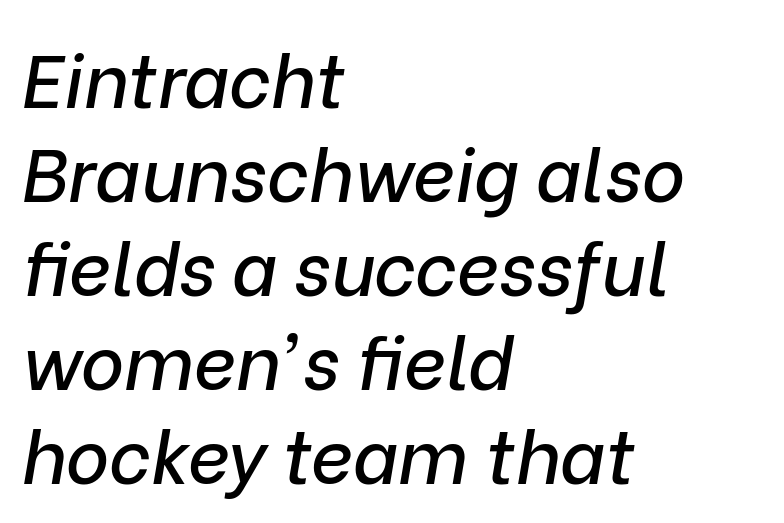
The image shows 74 px text type, italic (leaning right); set left-aligned, normal line spacing (1.27x), normal letter spacing, not underlined; low stroke contrast and a medium x-height.
